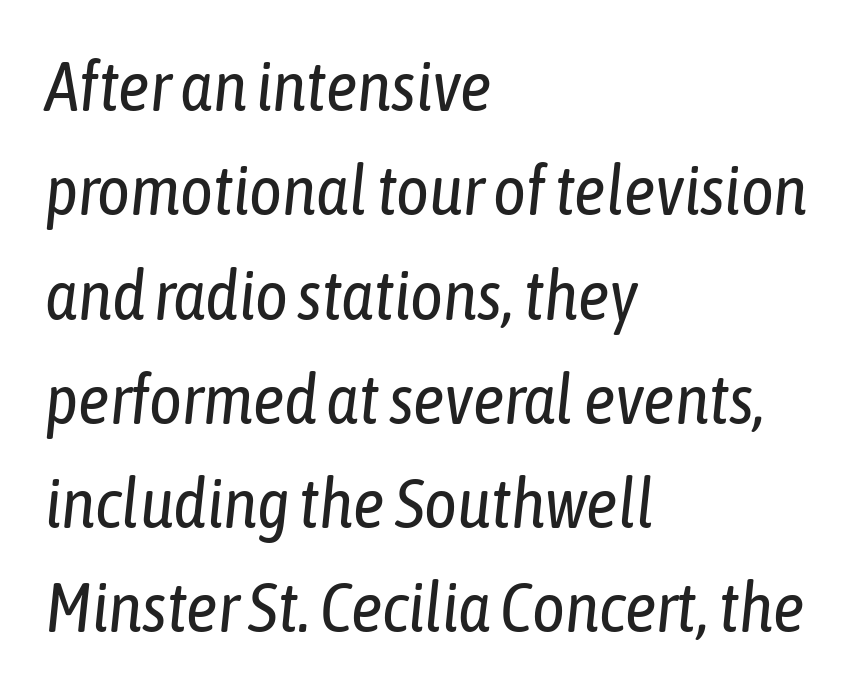
{"italic": "yes", "lean": "right", "slant_degrees": 6, "bold": "no", "weight": "regular", "width": "condensed", "stroke_contrast": "low", "x_height": "medium", "monospaced": "no", "underline": "no", "align": "left", "line_spacing": "normal", "line_spacing_ratio": 1.49, "letter_spacing": "normal", "letter_spacing_em": 0.0, "glyph_px": 70}
